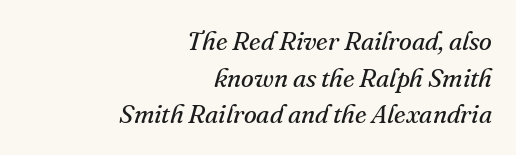
How are the letters spaced? Ordinarily, with no added tracking. Letters have the restrained weight of plain body copy at most. Evenly set lines give the paragraph a standard silhouette. The words here are not underlined. The axis of the letterforms is tilted away from vertical.
